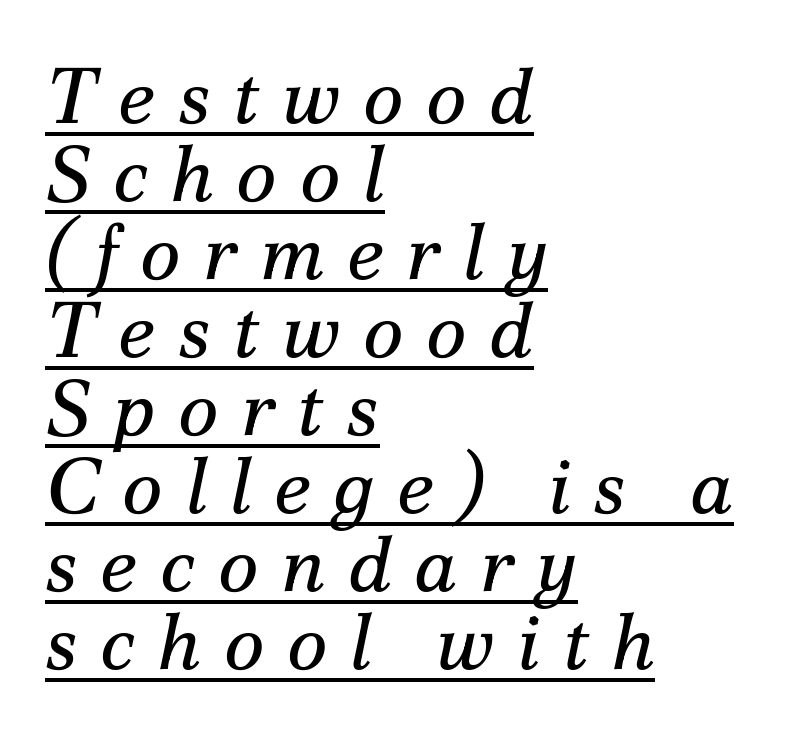
The space between consecutive lines is stingy. Tall strokes in this sample are angled rather than plumb. The face used here is seriffed, in the tradition of book romans. The horizontal fit of the characters is loose and conspicuously gappy.
